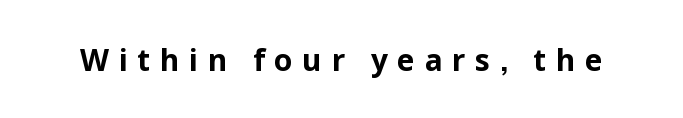
{"serif": "no", "italic": "no", "bold": "yes", "weight": "bold", "width": "normal", "stroke_contrast": "low", "x_height": "medium", "monospaced": "no", "underline": "no", "letter_spacing": "wide", "letter_spacing_em": 0.32, "glyph_px": 30}
